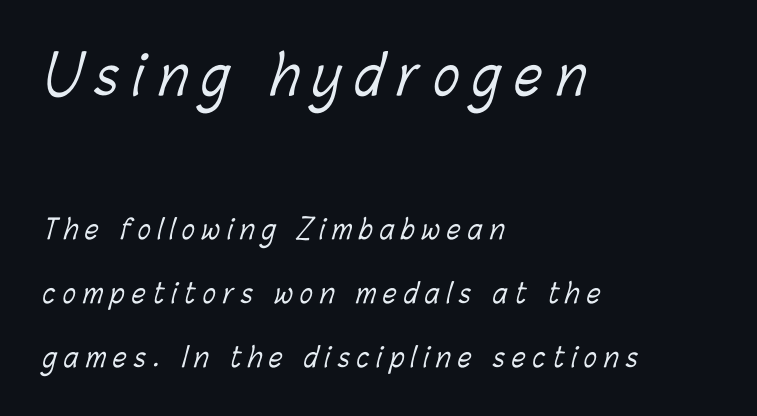
{"bold": "no", "weight": "light", "width": "condensed", "stroke_contrast": "low", "x_height": "medium", "monospaced": "no", "underline": "no", "align": "left", "line_spacing": "loose", "line_spacing_ratio": 2.37, "letter_spacing": "wide", "letter_spacing_em": 0.27, "larger_block": "first", "size_ratio": 2.0, "glyph_px": 54}
